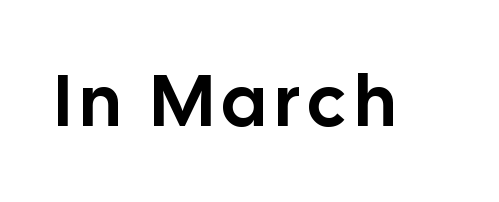
The baseline area is clear. Does the lettering tilt? It doesn't — this is upright. Are there feet on the stems? There aren't — it's a sans. A typesetter would call this proportional, since set widths differ per character.
